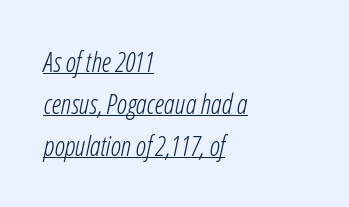
{"italic": "yes", "lean": "right", "slant_degrees": 12, "bold": "no", "underline": "yes", "align": "left", "line_spacing": "normal", "line_spacing_ratio": 1.55, "letter_spacing": "normal", "letter_spacing_em": 0.0, "glyph_px": 27}
